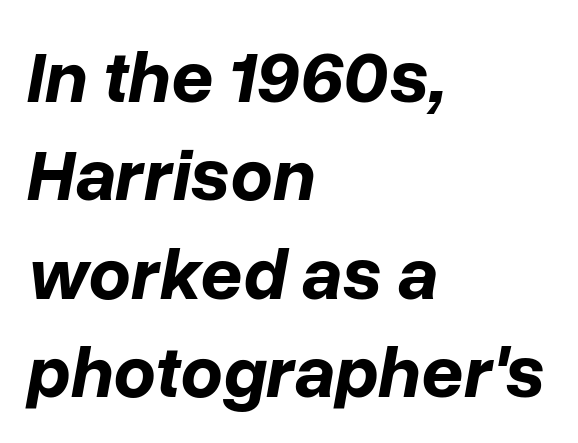
Q: Is the text bold? A: Yes.
Q: Is the text italic (slanted)? A: Yes, it leans right by about 10 degrees.
Q: Is the text underlined? A: No.
Q: How is the paragraph aligned? A: Left-aligned.
Q: Is the spacing between letters normal or unusually wide? A: Normal.
Q: Is the spacing between lines tight, normal or loose? A: Normal.
Q: Width (condensed, normal, or wide)? A: Normal.
Q: Stroke contrast? A: Low.
Q: x-height? A: Medium.
Q: Monospaced? A: No.
